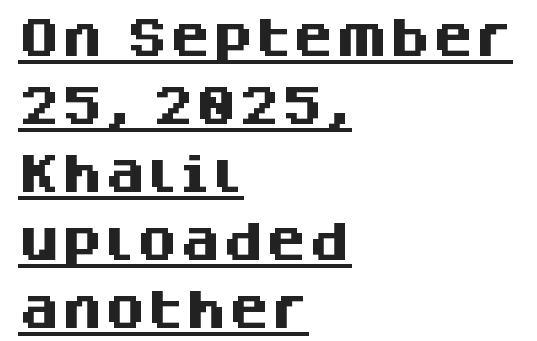
{"serif": "no", "italic": "no", "bold": "yes", "weight": "heavy", "width": "normal", "stroke_contrast": "medium", "x_height": "large", "monospaced": "no", "underline": "yes", "align": "left", "line_spacing": "normal", "line_spacing_ratio": 1.58, "letter_spacing": "normal", "letter_spacing_em": 0.0, "glyph_px": 43}
